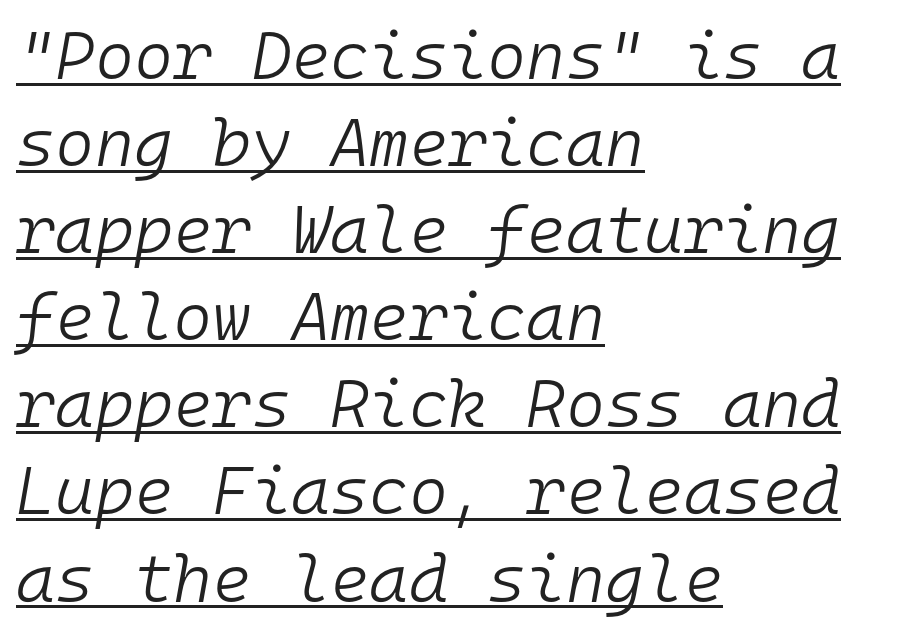
Note the uniform advance width — an 'i' takes as much space as an 'm'. Summary of vertical rhythm: regular, with standard interline spacing. The letterforms sit shoulder to shoulder at normal distance. Is the type slanted? Yes — the strokes lean at a clear angle. The typesetter has applied underlining to the passage shown.
